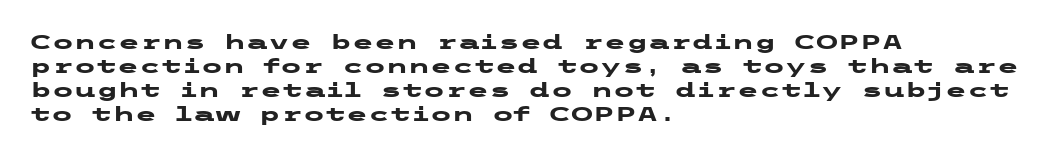
Posture: upright roman. Between one letter and the next there's only the usual sliver of space. Layout note: lines flush left. Clear beneath every line of the passage. The characters look thick and weighty, a clear bold.
